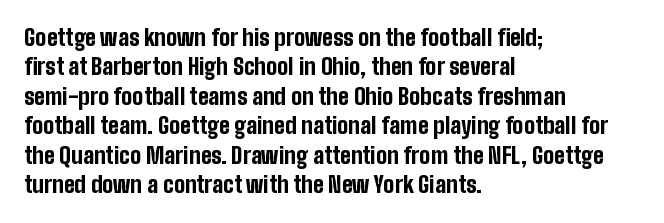
The image shows 22 px bold type, upright; set left-aligned, normal line spacing (1.34x), normal letter spacing, not underlined.
